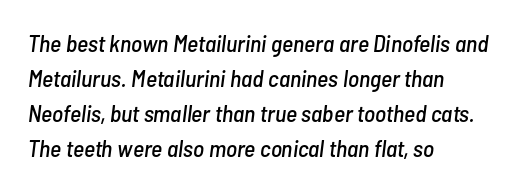
{"italic": "yes", "lean": "right", "slant_degrees": 7, "underline": "no", "align": "left", "line_spacing": "normal", "line_spacing_ratio": 1.46, "letter_spacing": "normal", "letter_spacing_em": 0.0, "glyph_px": 24}
